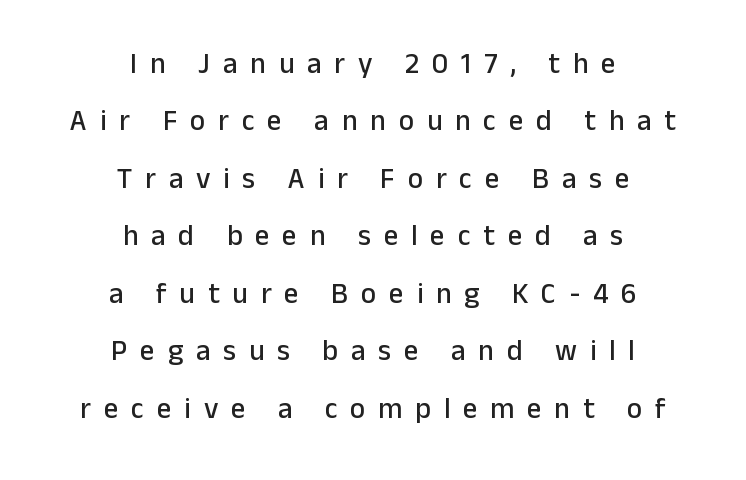
The image shows 29 px sans-serif type, upright; set centered, loose line spacing (1.98x), unusually wide letter spacing (+0.44 em), not underlined; low stroke contrast and a medium x-height.
